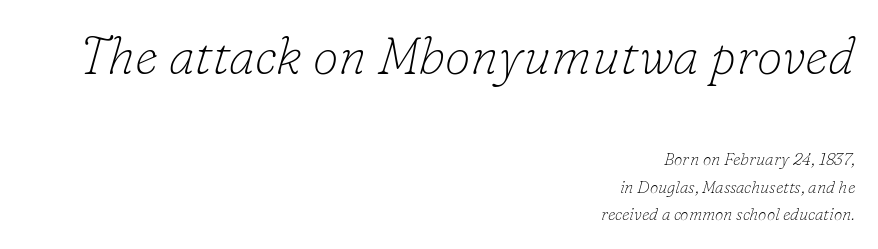
{"serif": "yes", "italic": "yes", "lean": "right", "slant_degrees": 16, "bold": "no", "weight": "thin", "width": "normal", "stroke_contrast": "low", "x_height": "small", "monospaced": "no", "underline": "no", "align": "right", "line_spacing": "normal", "line_spacing_ratio": 1.61, "letter_spacing": "normal", "letter_spacing_em": 0.0, "larger_block": "first", "size_ratio": 3.06, "glyph_px": 52}
